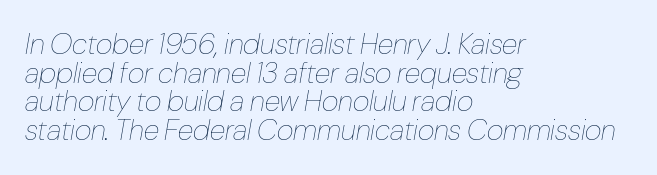
One-word summary of the alignment: left. Each letter keeps its own natural width here, so spacing adapts to shape. This is not heavy type; no bold has been used. Underline: absent. Notice how descenders almost collide with the ascenders below — that's tight leading. No extra tracking has been applied to these lines.
